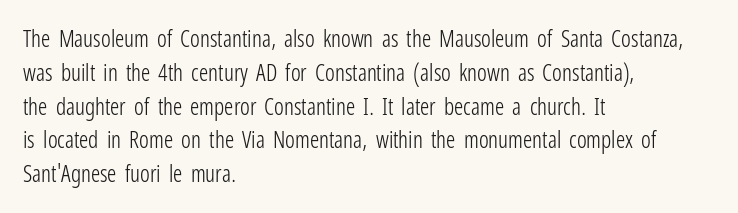
The image shows 23 px text type, upright; set left-aligned, normal line spacing (1.47x), normal letter spacing, not underlined.
